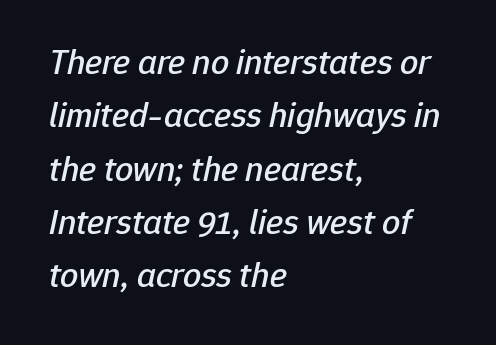
{"italic": "yes", "lean": "right", "slant_degrees": 12, "width": "normal", "stroke_contrast": "low", "x_height": "medium", "monospaced": "no", "underline": "no", "align": "left", "line_spacing": "normal", "line_spacing_ratio": 1.48, "letter_spacing": "normal", "letter_spacing_em": 0.0, "glyph_px": 36}
